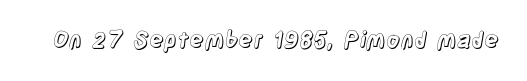
The image shows 22 px text type; set normal letter spacing, not underlined.
